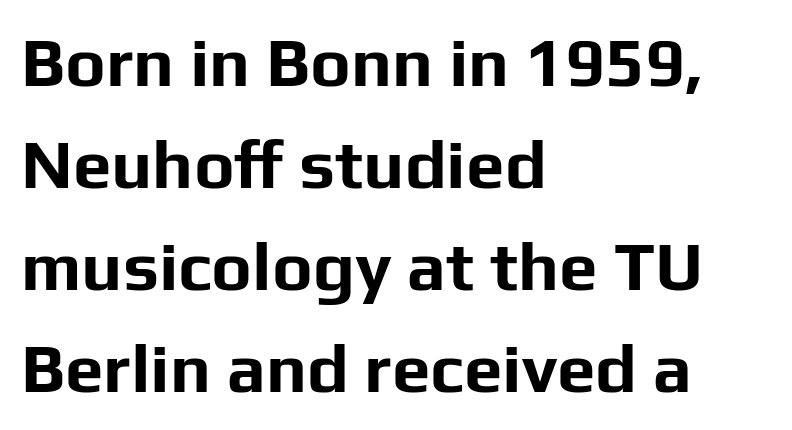
The image shows 69 px bold sans-serif type, upright; set left-aligned, normal line spacing (1.48x), normal letter spacing, not underlined; low stroke contrast and a medium x-height.
